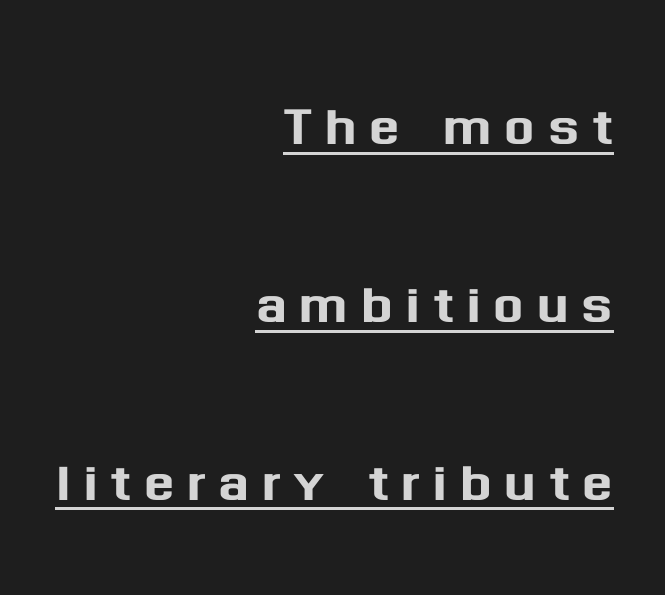
Character widths vary here, with narrow letters taking less room than wide ones. The text was rendered using a sans face with plain stroke endings. A great deal of white space separates one row of letters from the next. Notice how a bar underscores the lettering throughout.
